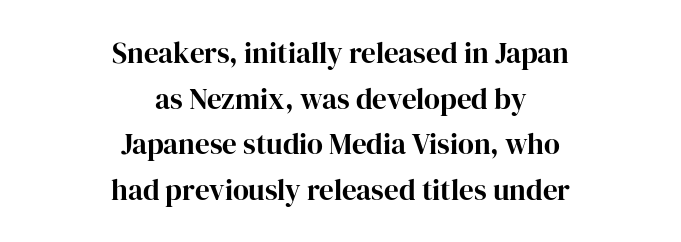
{"serif": "yes", "italic": "no", "bold": "yes", "weight": "bold", "width": "normal", "stroke_contrast": "high", "x_height": "medium", "monospaced": "no", "underline": "no", "align": "center", "line_spacing": "normal", "line_spacing_ratio": 1.57, "letter_spacing": "normal", "letter_spacing_em": 0.0, "glyph_px": 29}
